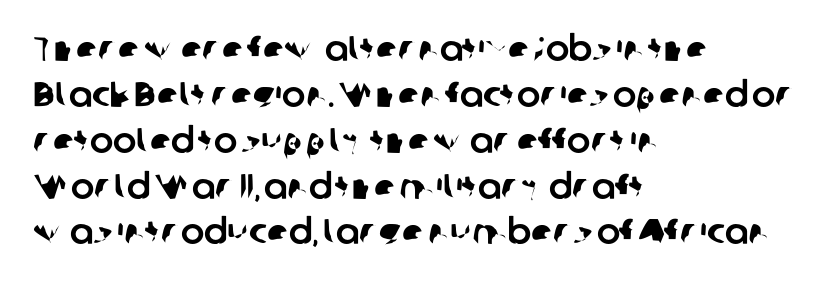
The image shows 35 px sans-serif type; set left-aligned, normal line spacing (1.31x), normal letter spacing, not underlined; low stroke contrast and a medium x-height.
